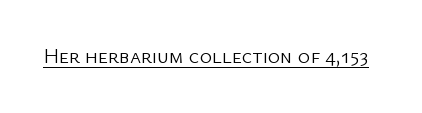
Italic: no, the glyphs are upright roman. You can see a thin bar hugging the bottom of the glyphs. Nothing heavy about these letters — not bold at all. Look at the tracking — it's just the regular setting, nothing added.
